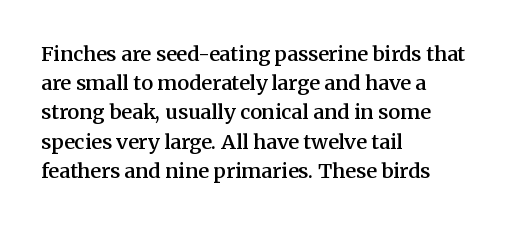
{"italic": "no", "bold": "semi", "underline": "no", "align": "left", "line_spacing": "normal", "line_spacing_ratio": 1.46, "letter_spacing": "normal", "letter_spacing_em": 0.0, "glyph_px": 20}
